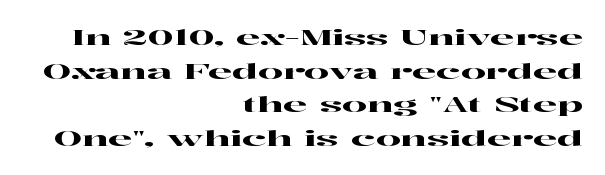
{"italic": "no", "underline": "no", "align": "right", "line_spacing": "normal", "line_spacing_ratio": 1.53, "letter_spacing": "normal", "letter_spacing_em": 0.0, "glyph_px": 22}
